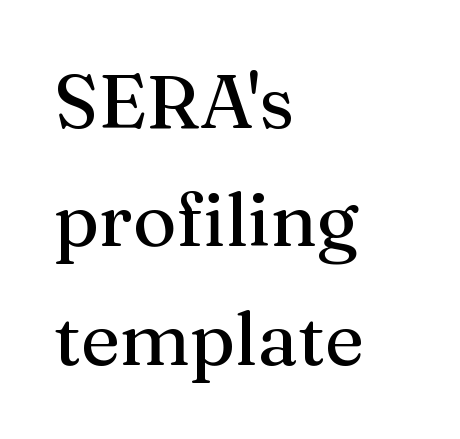
Q: Is the text italic (slanted)? A: No, it is upright.
Q: Is the typeface a serif or a sans-serif typeface? A: Serif.
Q: Is the text underlined? A: No.
Q: How is the paragraph aligned? A: Left-aligned.
Q: Is the spacing between letters normal or unusually wide? A: Normal.
Q: Is the spacing between lines tight, normal or loose? A: Normal.
Q: Width (condensed, normal, or wide)? A: Normal.
Q: Stroke contrast? A: Medium.
Q: x-height? A: Medium.
Q: Monospaced? A: No.
